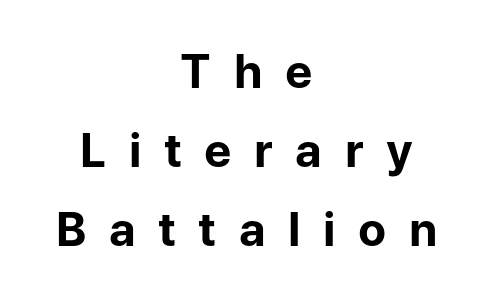
Q: Is the text bold? A: Yes.
Q: Is the text italic (slanted)? A: No, it is upright.
Q: Is the typeface a serif or a sans-serif typeface? A: Sans-serif.
Q: Is the text underlined? A: No.
Q: How is the paragraph aligned? A: Centered.
Q: Is the spacing between letters normal or unusually wide? A: Unusually wide.
Q: Width (condensed, normal, or wide)? A: Normal.
Q: Stroke contrast? A: Low.
Q: x-height? A: Medium.
Q: Monospaced? A: No.
